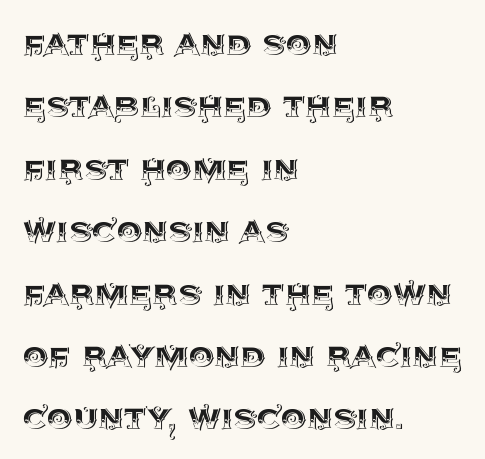
The image shows 40 px text type, upright; set left-aligned, normal line spacing (1.56x), normal letter spacing, not underlined; a large x-height.
